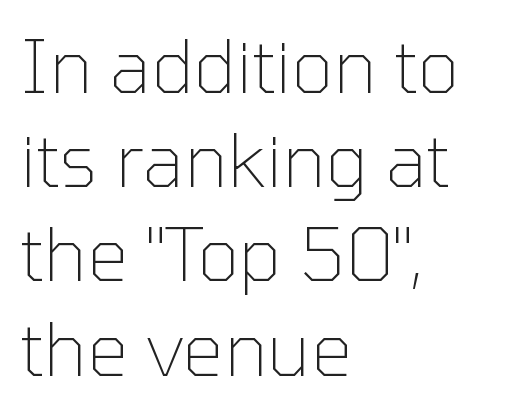
The image shows 73 px thin sans-serif type, upright; set left-aligned, normal line spacing (1.29x), normal letter spacing, not underlined; low stroke contrast and a medium x-height.
